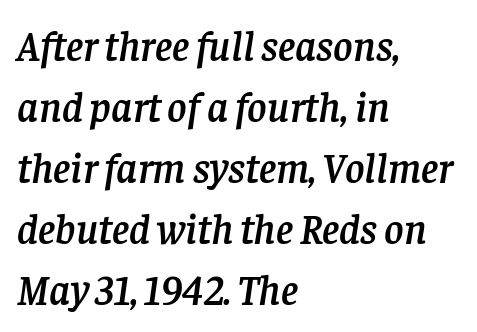
The image shows 42 px serif type, italic (leaning right); set left-aligned, normal line spacing (1.45x), normal letter spacing, not underlined; low stroke contrast and a large x-height.
